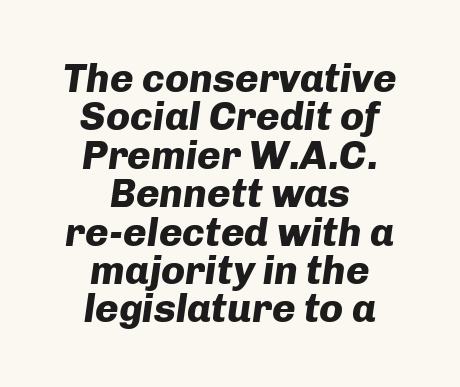
A dark, heavy texture on the line: the type is bold. Leading is clearly below the norm, producing a dense column. Each line is balanced around a shared central axis. The letters are slanted; this is an italic face.
